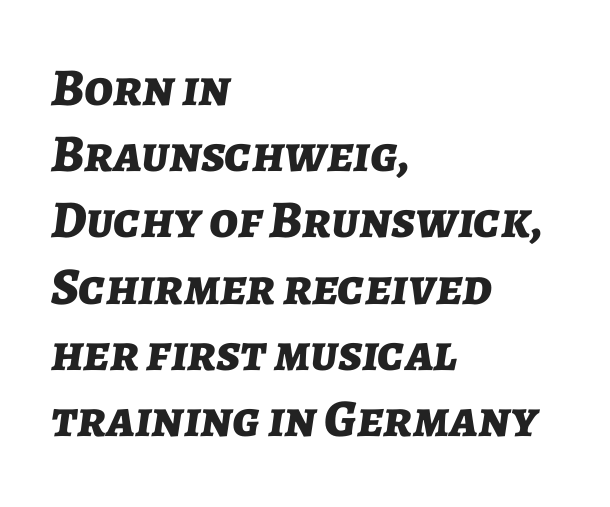
Q: Is the text bold? A: Yes.
Q: Is the text italic (slanted)? A: Yes, it leans right by about 7 degrees.
Q: Is the text underlined? A: No.
Q: How is the paragraph aligned? A: Left-aligned.
Q: Is the spacing between letters normal or unusually wide? A: Normal.
Q: Is the spacing between lines tight, normal or loose? A: Normal.
Q: Width (condensed, normal, or wide)? A: Normal.
Q: Stroke contrast? A: Low.
Q: x-height? A: Medium.
Q: Monospaced? A: No.
